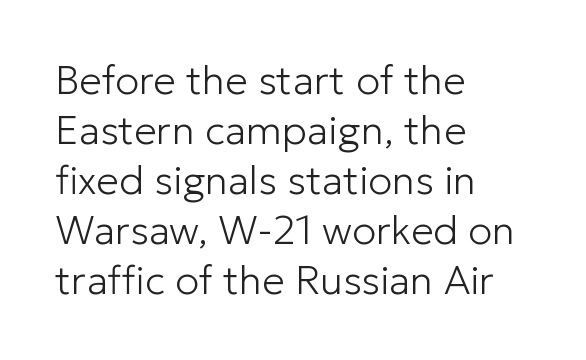
{"serif": "no", "italic": "no", "bold": "no", "weight": "light", "width": "normal", "stroke_contrast": "low", "x_height": "medium", "monospaced": "no", "underline": "no", "align": "left", "line_spacing": "normal", "line_spacing_ratio": 1.25, "letter_spacing": "normal", "letter_spacing_em": 0.0, "glyph_px": 40}
